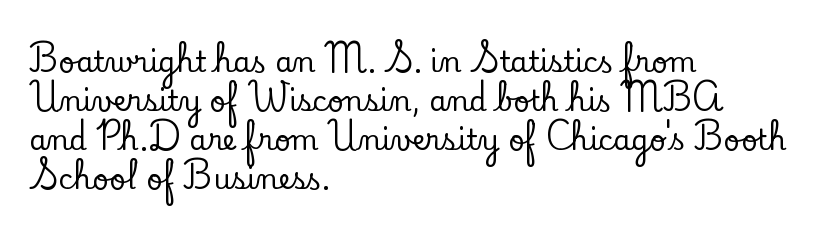
{"serif": "yes", "italic": "no", "width": "normal", "stroke_contrast": "low", "x_height": "small", "monospaced": "no", "underline": "no", "align": "left", "line_spacing": "normal", "line_spacing_ratio": 1.39, "letter_spacing": "normal", "letter_spacing_em": 0.0, "glyph_px": 28}
